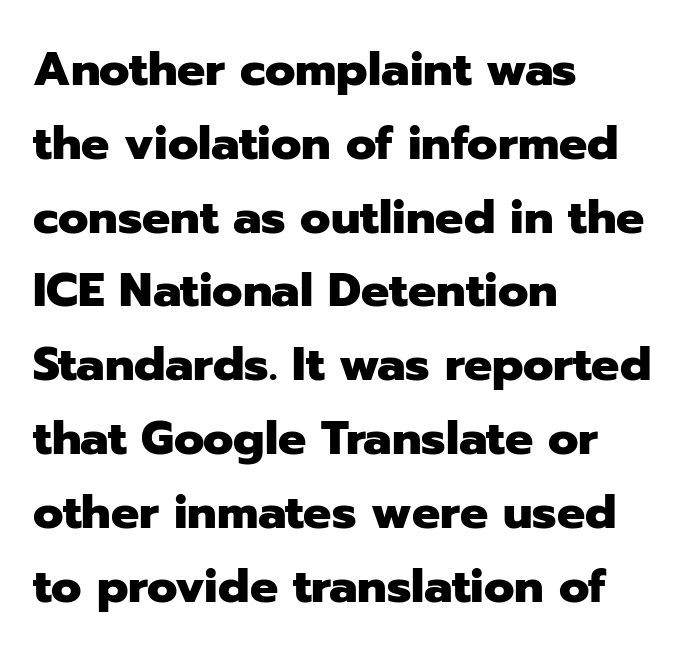
{"serif": "no", "italic": "no", "bold": "yes", "weight": "heavy", "width": "normal", "stroke_contrast": "low", "x_height": "medium", "monospaced": "no", "underline": "no", "align": "left", "line_spacing": "normal", "line_spacing_ratio": 1.57, "letter_spacing": "normal", "letter_spacing_em": 0.0, "glyph_px": 47}
